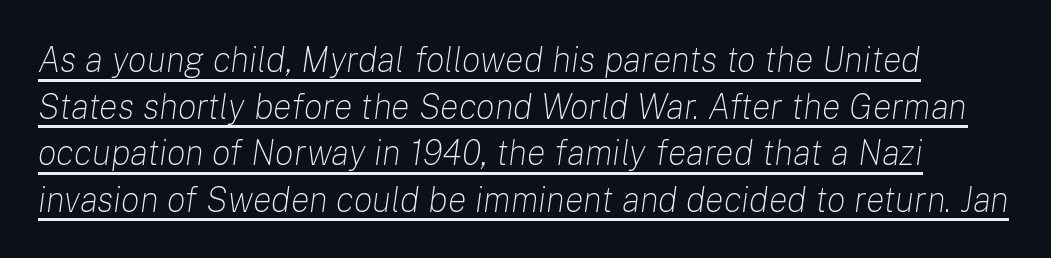
{"italic": "yes", "lean": "right", "slant_degrees": 8, "bold": "no", "weight": "light", "width": "normal", "stroke_contrast": "low", "x_height": "medium", "monospaced": "no", "underline": "yes", "line_spacing": "normal", "line_spacing_ratio": 1.33, "letter_spacing": "normal", "letter_spacing_em": 0.0, "glyph_px": 35}
